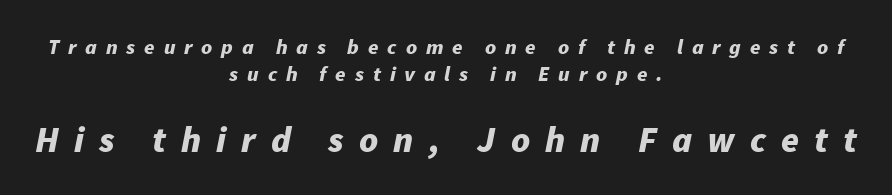
No word sits above an underline. This sample is center-justified, so both line endings float freely. What weight is shown? A full bold with thick strokes. The lettering tilts uniformly, giving the passage an italic look. The rendering uses a moderate line-height, typical for paragraphs.
